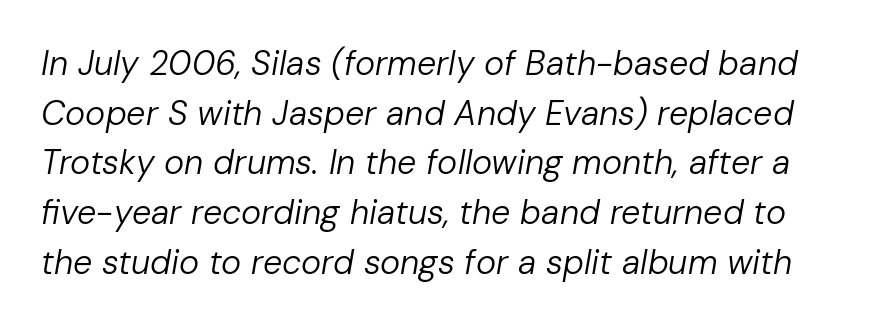
The image shows 34 px regular-weight type, italic (leaning right); set normal line spacing (1.46x), normal letter spacing, not underlined; low stroke contrast and a medium x-height.
